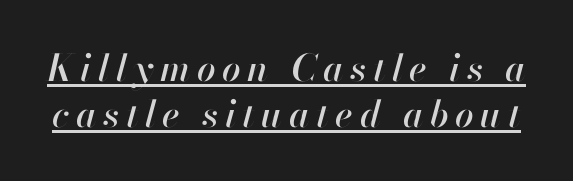
{"italic": "yes", "lean": "right", "slant_degrees": 13, "width": "normal", "stroke_contrast": "high", "x_height": "small", "monospaced": "no", "underline": "yes", "line_spacing_ratio": 1.24, "glyph_px": 37}
